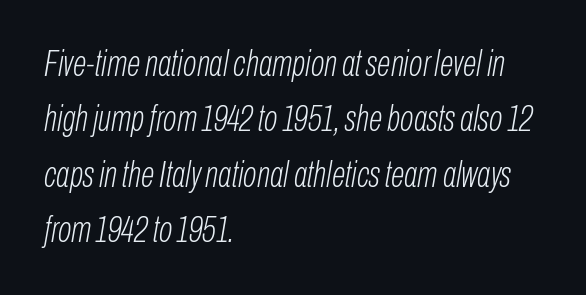
{"italic": "yes", "lean": "right", "slant_degrees": 10, "bold": "no", "weight": "light", "width": "condensed", "stroke_contrast": "low", "x_height": "medium", "monospaced": "no", "underline": "no", "align": "left", "line_spacing": "normal", "line_spacing_ratio": 1.54, "letter_spacing": "normal", "letter_spacing_em": 0.0, "glyph_px": 36}
